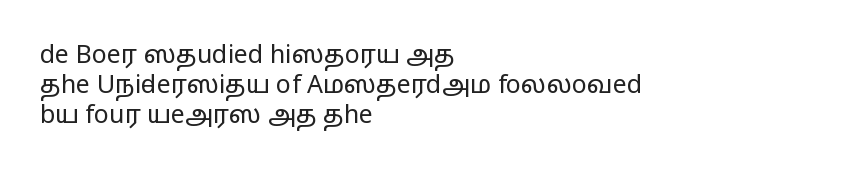
{"italic": "no", "bold": "no", "underline": "no", "align": "left", "line_spacing_ratio": 1.2, "letter_spacing": "normal", "letter_spacing_em": 0.0, "glyph_px": 25}
